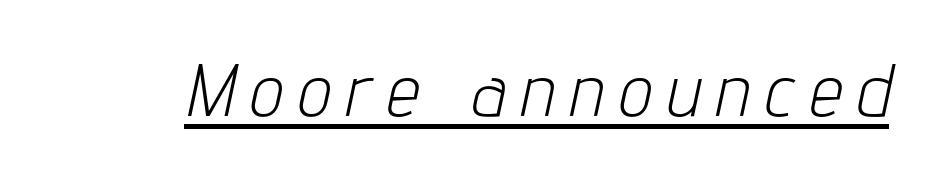
{"italic": "yes", "lean": "right", "slant_degrees": 12, "bold": "no", "weight": "light", "width": "condensed", "stroke_contrast": "low", "x_height": "medium", "monospaced": "no", "underline": "yes", "letter_spacing": "wide", "letter_spacing_em": 0.22, "glyph_px": 74}
